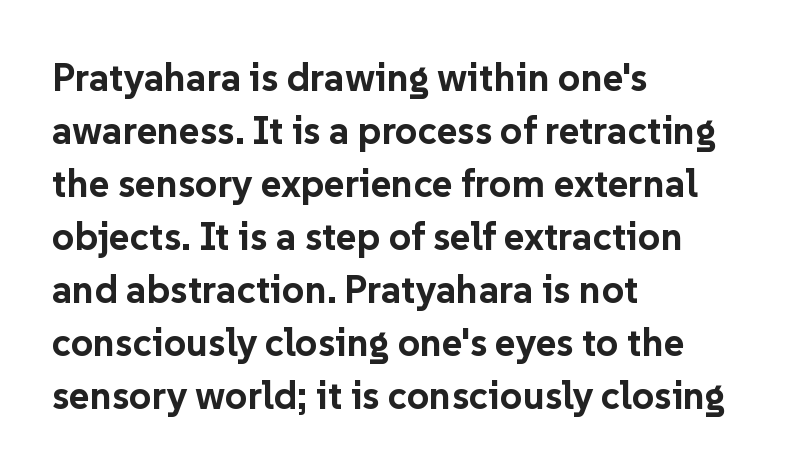
Q: Is the text bold? A: Yes.
Q: Is the text italic (slanted)? A: No, it is upright.
Q: Is the typeface a serif or a sans-serif typeface? A: Sans-serif.
Q: Is the text underlined? A: No.
Q: How is the paragraph aligned? A: Left-aligned.
Q: Is the spacing between letters normal or unusually wide? A: Normal.
Q: Is the spacing between lines tight, normal or loose? A: Normal.
Q: Width (condensed, normal, or wide)? A: Normal.
Q: Stroke contrast? A: Low.
Q: x-height? A: Medium.
Q: Monospaced? A: No.
